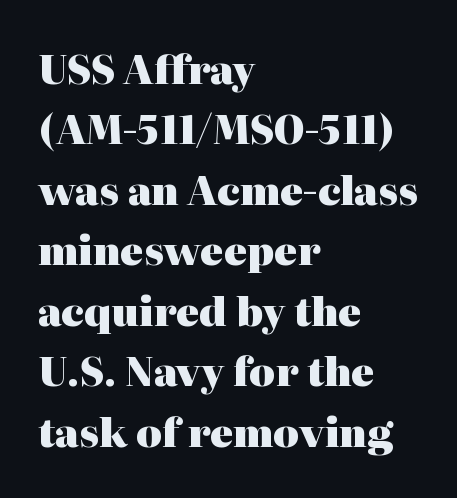
{"serif": "yes", "italic": "no", "bold": "yes", "weight": "heavy", "width": "normal", "stroke_contrast": "high", "x_height": "medium", "monospaced": "no", "underline": "no", "align": "left", "line_spacing": "normal", "line_spacing_ratio": 1.55, "letter_spacing": "normal", "letter_spacing_em": 0.0, "glyph_px": 39}
